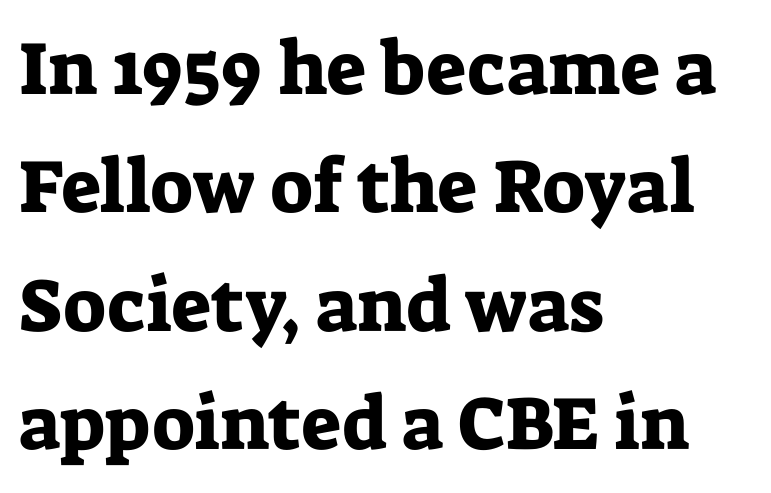
Q: Is the text italic (slanted)? A: No, it is upright.
Q: Is the typeface a serif or a sans-serif typeface? A: Serif.
Q: Is the text underlined? A: No.
Q: How is the paragraph aligned? A: Left-aligned.
Q: Is the spacing between letters normal or unusually wide? A: Normal.
Q: Is the spacing between lines tight, normal or loose? A: Normal.
Q: Width (condensed, normal, or wide)? A: Normal.
Q: Stroke contrast? A: Low.
Q: x-height? A: Medium.
Q: Monospaced? A: No.
